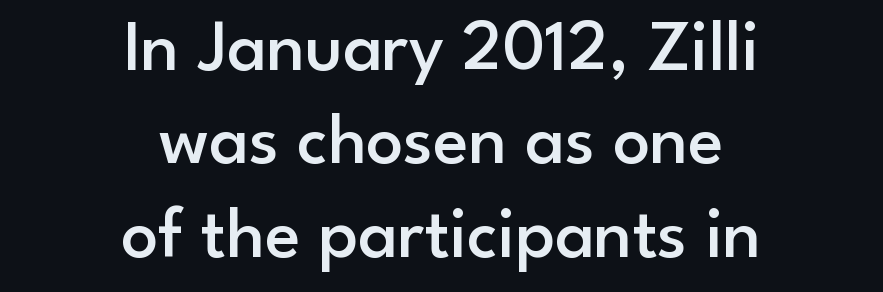
Check where the strokes stop: nothing finishes them off — pure sans. If you drew a line through each stem, it would be perfectly vertical. This sample has the flowing, uneven cadence of proportional lettering. Horizontal alignment here is central, giving a formal, balanced look.
